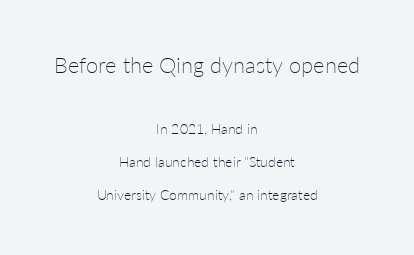
Q: Is the text bold? A: No.
Q: Is the text italic (slanted)? A: No, it is upright.
Q: Is the text underlined? A: No.
Q: How is the paragraph aligned? A: Centered.
Q: Is the spacing between letters normal or unusually wide? A: Normal.
Q: Is the spacing between lines tight, normal or loose? A: Loose.
Q: Which block of text is set in a larger size, the first (top) or the second (bottom)? A: The first (top) one.
